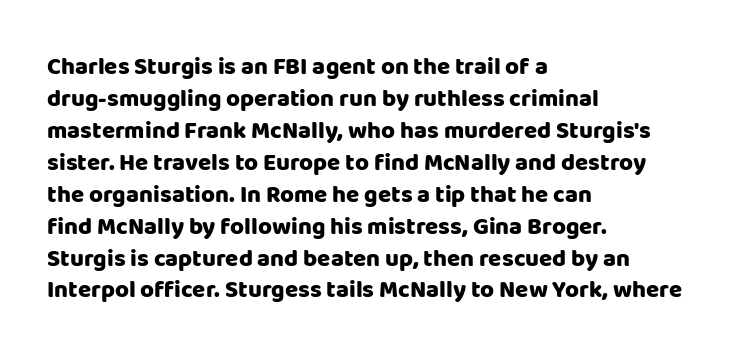
{"italic": "no", "bold": "yes", "underline": "no", "align": "left", "line_spacing": "normal", "line_spacing_ratio": 1.33, "letter_spacing": "normal", "letter_spacing_em": 0.0, "glyph_px": 24}
